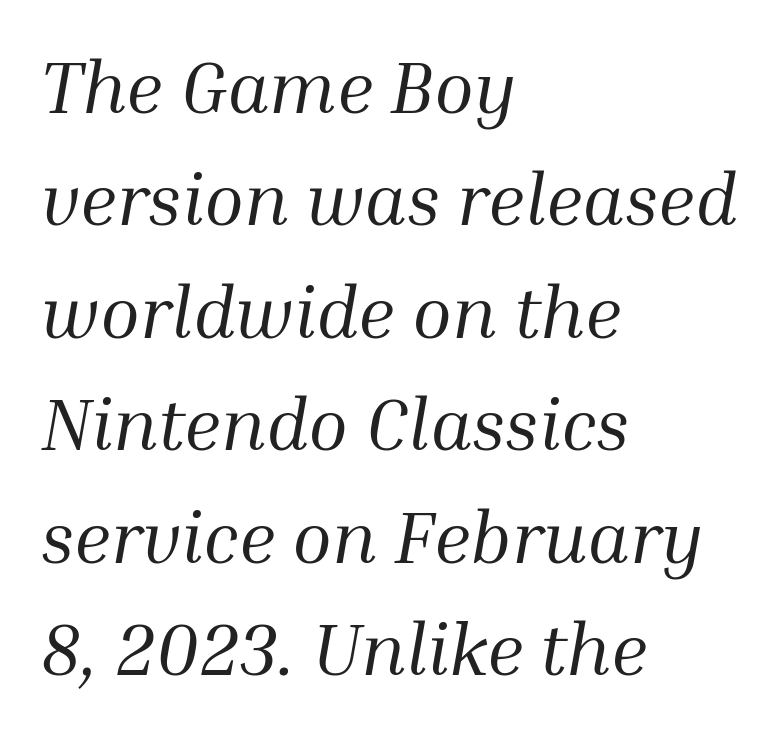
The image shows 73 px regular-weight serif type, italic (leaning right); set left-aligned, normal line spacing (1.54x), normal letter spacing, not underlined; medium stroke contrast and a medium x-height.
